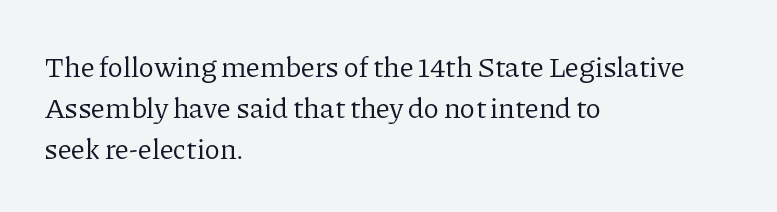
{"serif": "yes", "italic": "no", "bold": "no", "weight": "regular", "width": "normal", "stroke_contrast": "low", "x_height": "medium", "monospaced": "no", "underline": "no", "align": "left", "line_spacing": "normal", "line_spacing_ratio": 1.41, "letter_spacing": "normal", "letter_spacing_em": 0.0, "glyph_px": 29}
